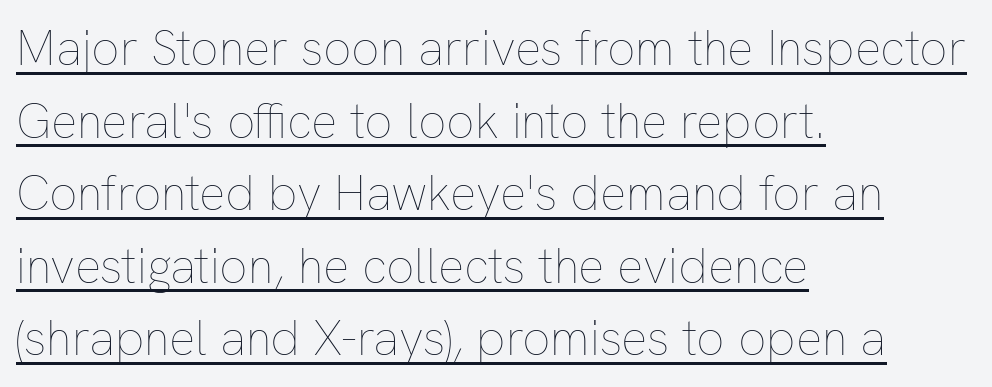
Q: Is the text bold? A: No.
Q: Is the text italic (slanted)? A: No, it is upright.
Q: Is the text underlined? A: Yes.
Q: How is the paragraph aligned? A: Left-aligned.
Q: Is the spacing between letters normal or unusually wide? A: Normal.
Q: Is the spacing between lines tight, normal or loose? A: Normal.
Q: Width (condensed, normal, or wide)? A: Normal.
Q: Stroke contrast? A: Low.
Q: x-height? A: Medium.
Q: Monospaced? A: No.
